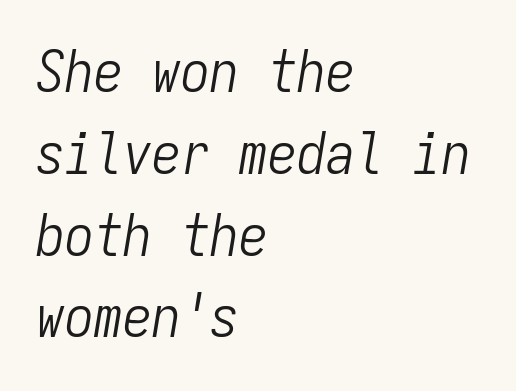
Q: Is the text bold? A: No.
Q: Is the text italic (slanted)? A: Yes, it leans right by about 9 degrees.
Q: Is the text underlined? A: No.
Q: How is the paragraph aligned? A: Left-aligned.
Q: Is the spacing between letters normal or unusually wide? A: Normal.
Q: Is the spacing between lines tight, normal or loose? A: Normal.
Q: Width (condensed, normal, or wide)? A: Condensed.
Q: Stroke contrast? A: Low.
Q: x-height? A: Medium.
Q: Monospaced? A: Yes.
